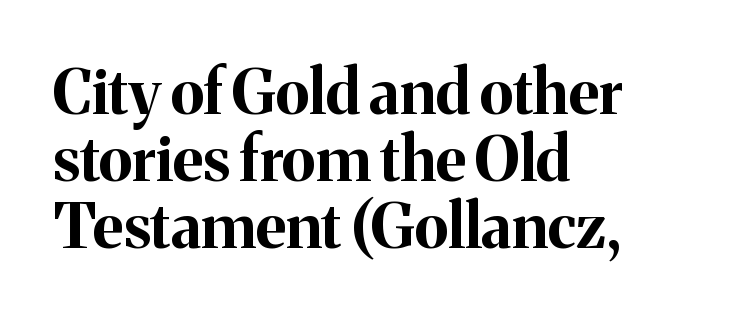
Q: Is the text bold? A: Yes.
Q: Is the text italic (slanted)? A: No, it is upright.
Q: Is the typeface a serif or a sans-serif typeface? A: Serif.
Q: Is the text underlined? A: No.
Q: How is the paragraph aligned? A: Left-aligned.
Q: Is the spacing between letters normal or unusually wide? A: Normal.
Q: Is the spacing between lines tight, normal or loose? A: Tight.
Q: Width (condensed, normal, or wide)? A: Normal.
Q: Stroke contrast? A: Medium.
Q: x-height? A: Medium.
Q: Monospaced? A: No.
